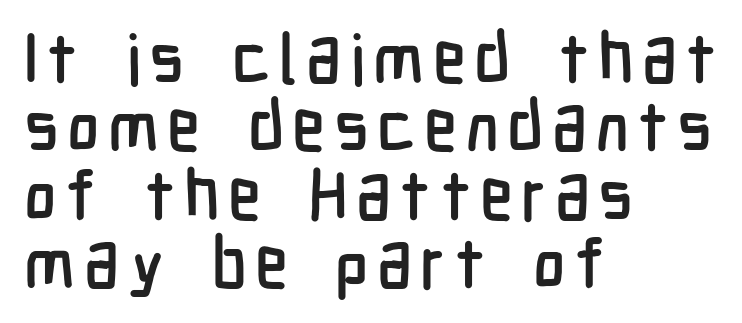
{"serif": "no", "italic": "no", "width": "condensed", "stroke_contrast": "low", "x_height": "medium", "monospaced": "no", "underline": "no", "align": "left", "line_spacing": "tight", "line_spacing_ratio": 0.99, "glyph_px": 69}
